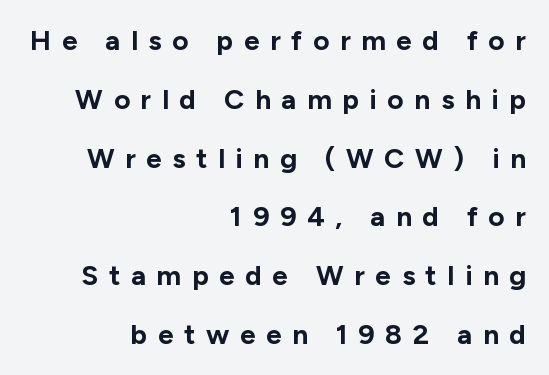
Leftover space on each line is placed entirely before the opening word. This rendering widens character spacing well past its baseline value. Each row of text sits above clean, open space. The glyphs in this specimen are sans serif. Posture: upright roman.
